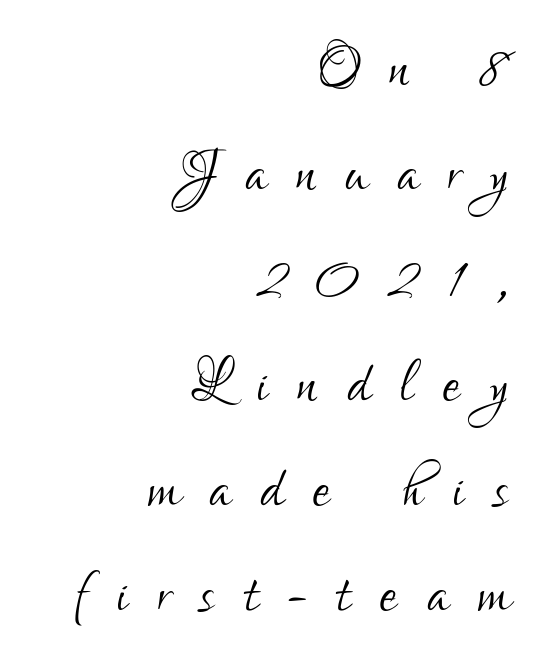
Q: Is the text bold? A: No.
Q: Is the text italic (slanted)? A: Yes.
Q: Is the typeface a serif or a sans-serif typeface? A: Sans-serif.
Q: Is the text underlined? A: No.
Q: How is the paragraph aligned? A: Right-aligned.
Q: Is the spacing between letters normal or unusually wide? A: Unusually wide.
Q: Is the spacing between lines tight, normal or loose? A: Normal.
Q: Width (condensed, normal, or wide)? A: Condensed.
Q: Stroke contrast? A: Low.
Q: x-height? A: Small.
Q: Monospaced? A: No.
